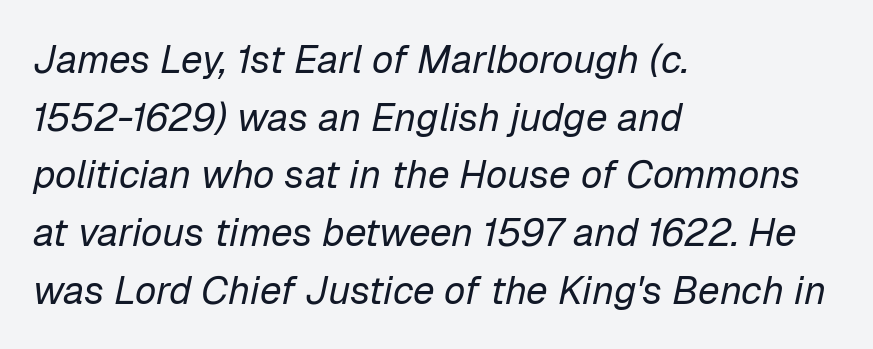
{"italic": "yes", "lean": "right", "slant_degrees": 12, "bold": "no", "weight": "regular", "width": "normal", "stroke_contrast": "low", "x_height": "medium", "monospaced": "no", "underline": "no", "align": "left", "line_spacing": "normal", "line_spacing_ratio": 1.48, "letter_spacing": "normal", "letter_spacing_em": 0.0, "glyph_px": 39}
